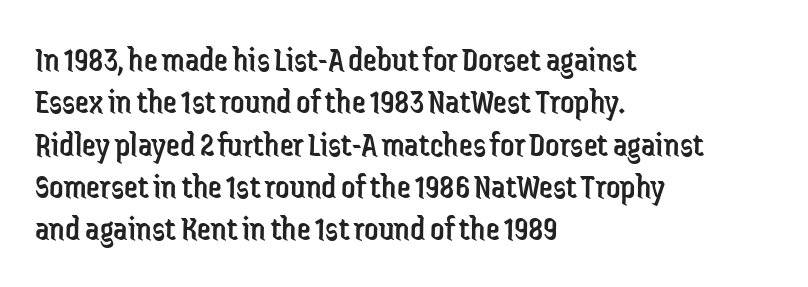
Weight: in the light-to-regular range. Italic? Not at all — the glyphs are vertical. Font category for this specimen: sans-serif. Notice how the passage keeps a crisp vertical edge on the left only.
